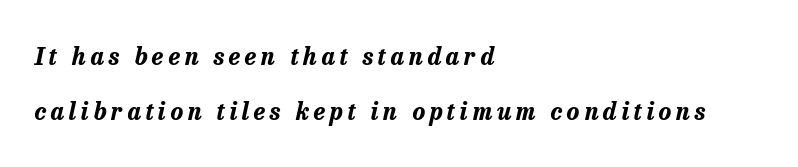
Interline gaps are noticeably wide in this sample. This is oblique type, the kind used for emphasis or titles. The baseline area is clear. Which margin do the lines hug? The left one — the right edge is uneven. Heft: maximum for text — a bold.
